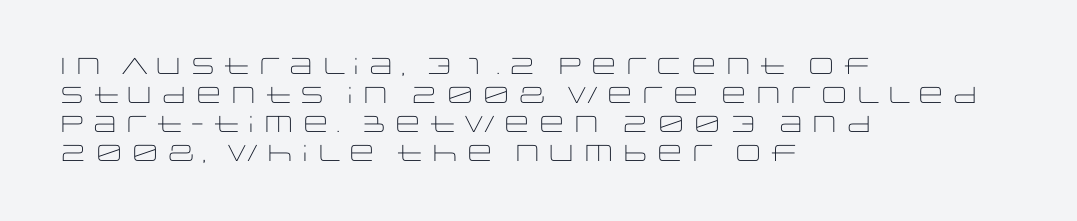
The image shows 23 px text type, upright; set left-aligned, normal line spacing (1.26x), normal letter spacing, not underlined.
